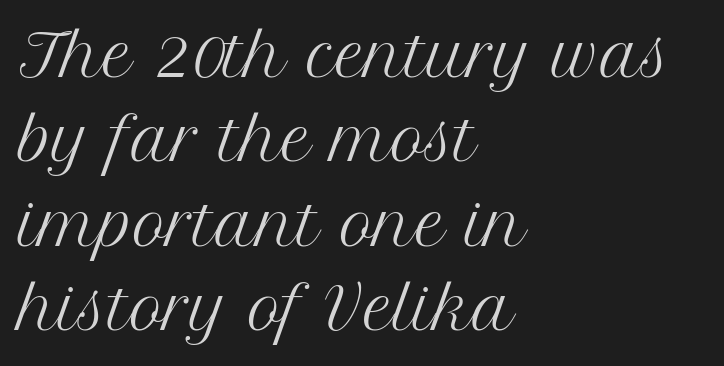
Q: Is the text bold? A: No.
Q: Is the text italic (slanted)? A: Yes.
Q: Is the text underlined? A: No.
Q: How is the paragraph aligned? A: Left-aligned.
Q: Is the spacing between letters normal or unusually wide? A: Normal.
Q: Is the spacing between lines tight, normal or loose? A: Normal.
Q: Width (condensed, normal, or wide)? A: Normal.
Q: Stroke contrast? A: Medium.
Q: x-height? A: Medium.
Q: Monospaced? A: No.
